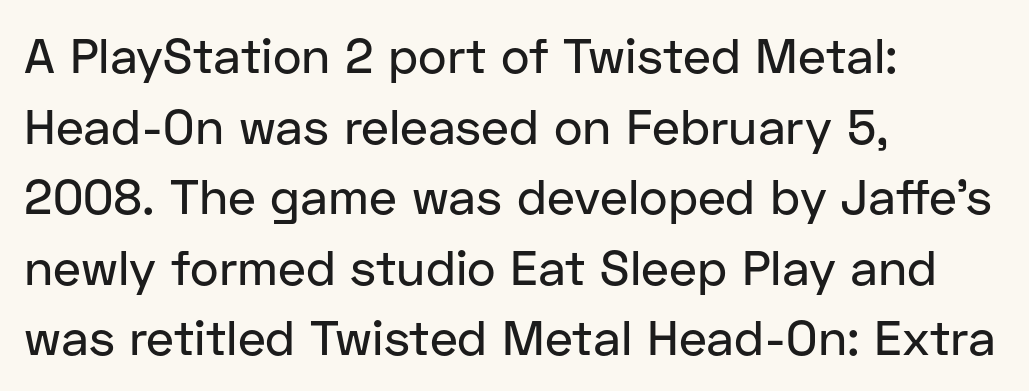
The image shows 49 px sans-serif type, upright; set left-aligned, normal line spacing (1.44x), normal letter spacing, not underlined; low stroke contrast and a medium x-height.
